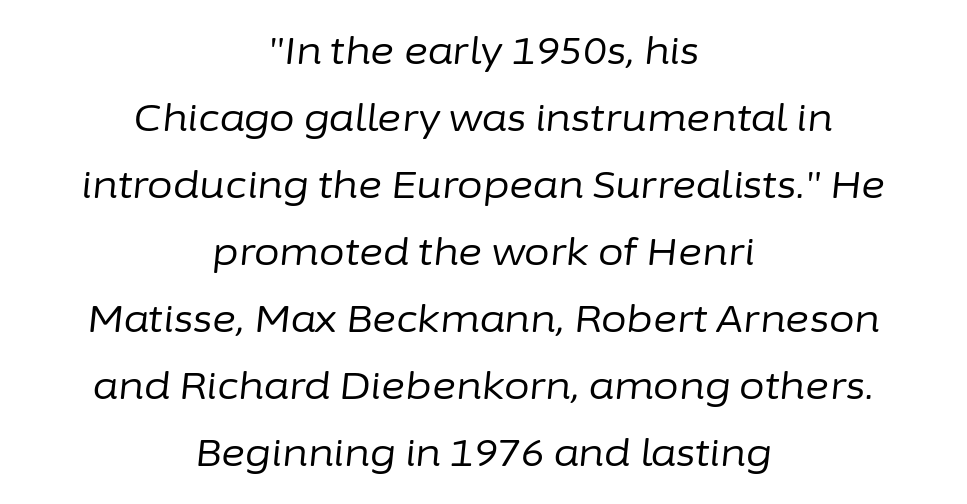
Characters are canted at an angle relative to the baseline's perpendicular. A typesetter would call this proportional, since set widths differ per character. The font is comparable to plain body text, perhaps lighter. The horizontal fit of the characters is conventional and even.
